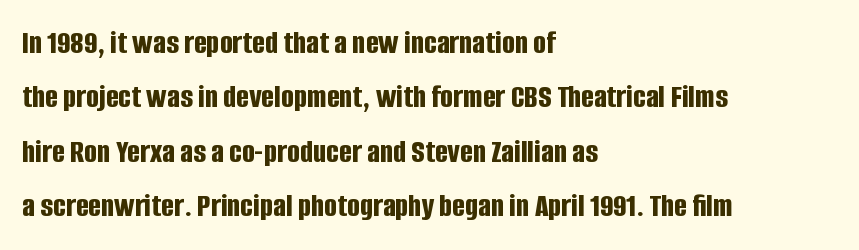
{"serif": "no", "italic": "no", "bold": "yes", "weight": "bold", "width": "condensed", "stroke_contrast": "low", "x_height": "large", "monospaced": "no", "underline": "no", "align": "left", "line_spacing": "normal", "line_spacing_ratio": 1.6, "letter_spacing": "normal", "letter_spacing_em": 0.0, "glyph_px": 34}
